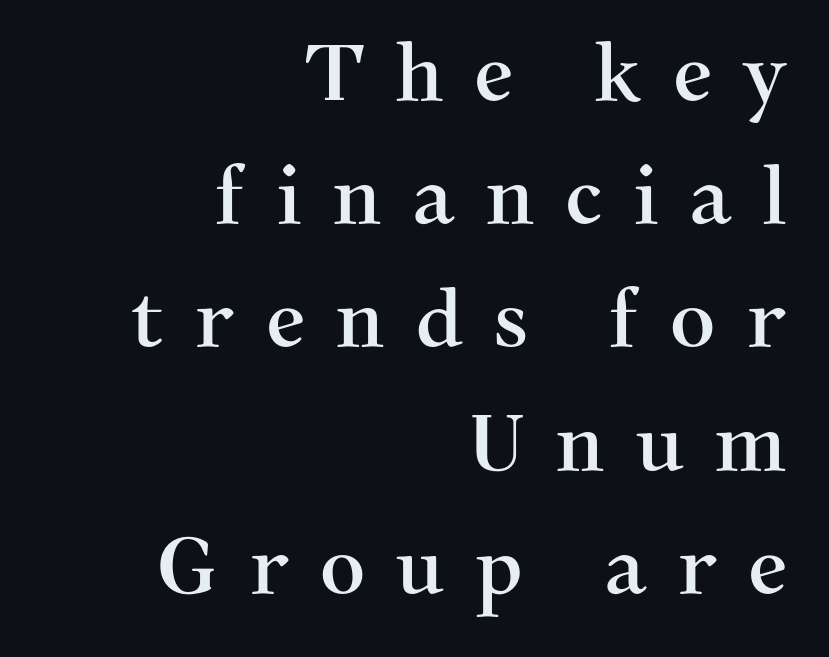
{"serif": "yes", "italic": "no", "width": "normal", "stroke_contrast": "medium", "x_height": "medium", "monospaced": "no", "underline": "no", "align": "right", "line_spacing": "normal", "line_spacing_ratio": 1.56, "letter_spacing": "wide", "letter_spacing_em": 0.38, "glyph_px": 79}
